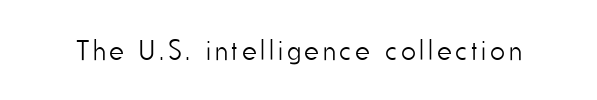
Q: Is the text bold? A: No.
Q: Is the text italic (slanted)? A: No, it is upright.
Q: Is the typeface a serif or a sans-serif typeface? A: Sans-serif.
Q: Is the text underlined? A: No.
Q: Width (condensed, normal, or wide)? A: Condensed.
Q: Stroke contrast? A: Low.
Q: x-height? A: Small.
Q: Monospaced? A: No.
